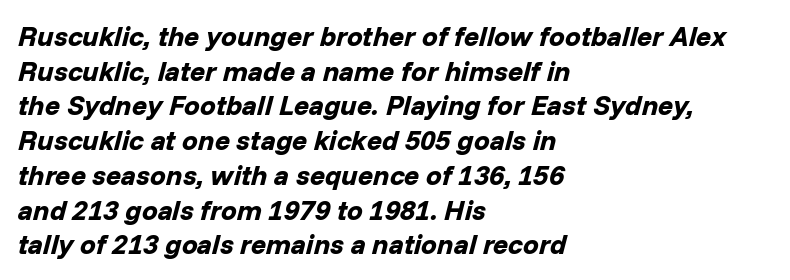
The image shows 28 px bold type, italic (leaning right); set left-aligned, line spacing 1.24x, normal letter spacing, not underlined; low stroke contrast and a medium x-height.
